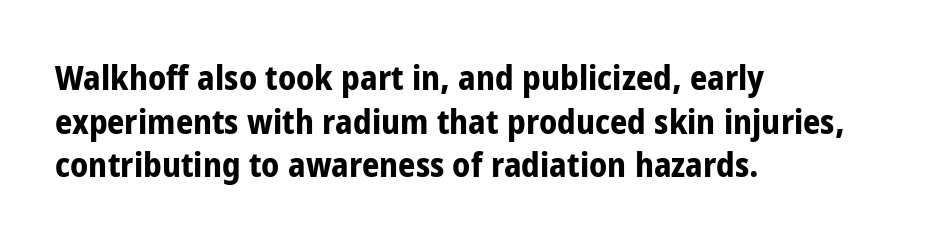
The image shows 34 px bold, condensed sans-serif type, upright; set left-aligned, normal line spacing (1.28x), normal letter spacing, not underlined; low stroke contrast and a large x-height.
